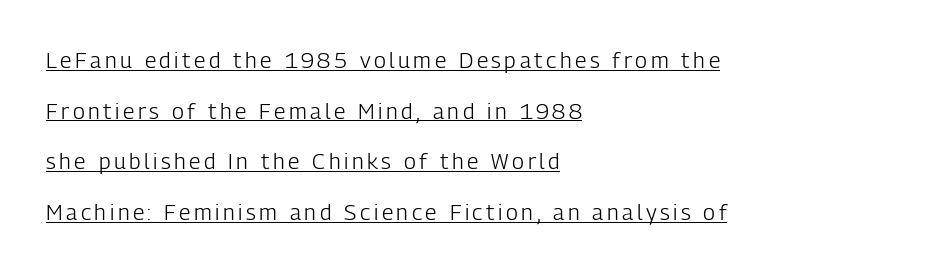
{"italic": "no", "bold": "no", "underline": "yes", "align": "left", "line_spacing": "loose", "line_spacing_ratio": 2.3, "glyph_px": 22}
